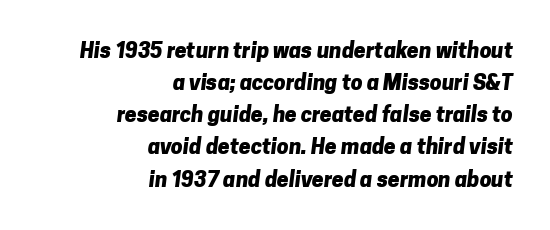
The image shows 21 px bold type; set right-aligned, normal line spacing (1.53x), normal letter spacing, not underlined.
